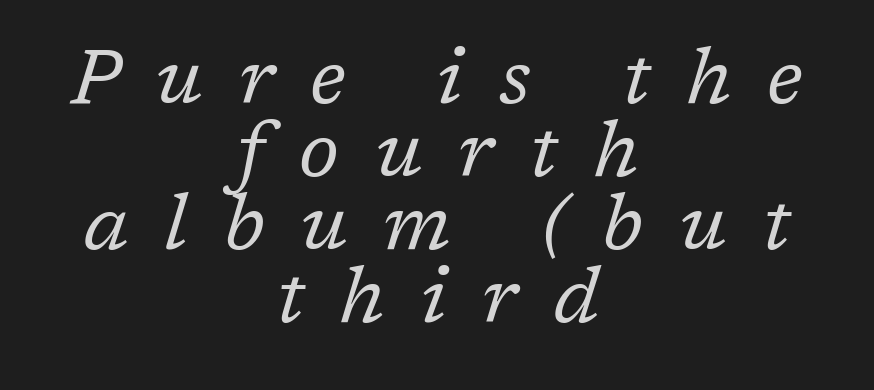
Q: Is the text bold? A: No.
Q: Is the text italic (slanted)? A: Yes, it leans right by about 17 degrees.
Q: Is the typeface a serif or a sans-serif typeface? A: Serif.
Q: Is the text underlined? A: No.
Q: How is the paragraph aligned? A: Centered.
Q: Is the spacing between letters normal or unusually wide? A: Unusually wide.
Q: Is the spacing between lines tight, normal or loose? A: Tight.
Q: Width (condensed, normal, or wide)? A: Normal.
Q: Stroke contrast? A: Low.
Q: x-height? A: Medium.
Q: Monospaced? A: No.
